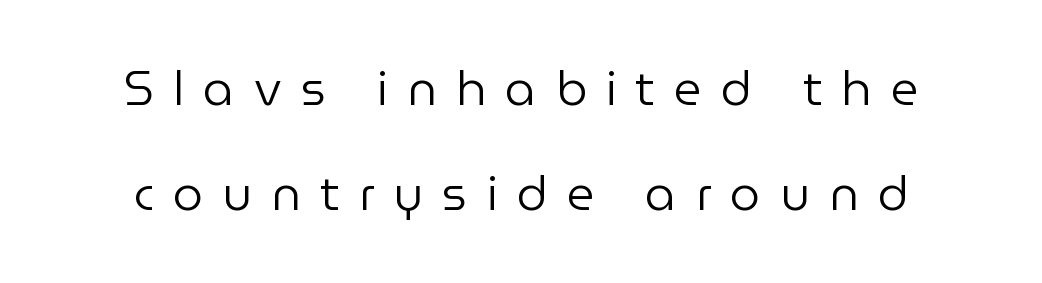
The image shows 48 px regular-weight sans-serif type, upright; set centered, loose line spacing (2.19x), unusually wide letter spacing (+0.4 em), not underlined; low stroke contrast and a medium x-height.
